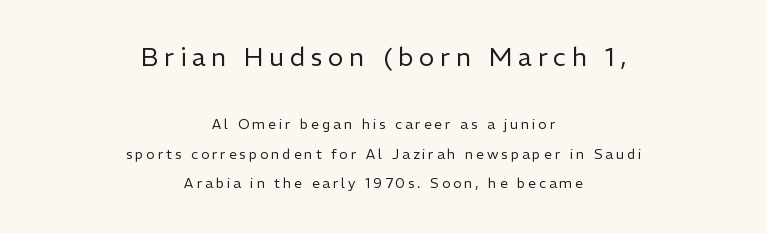
The image shows 26 px text type, upright; set centered, loose line spacing (2.1x), unusually wide letter spacing (+0.21 em), not underlined; the first (top) block is 1.86x larger.
